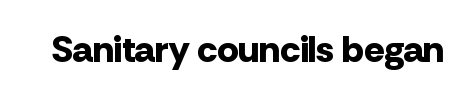
The image shows 38 px bold sans-serif type, upright; set normal letter spacing, not underlined; low stroke contrast and a medium x-height.
